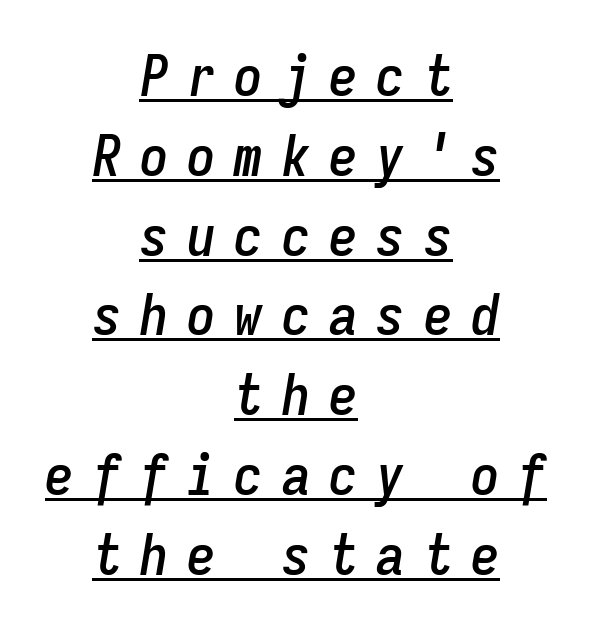
The image shows 57 px condensed type, italic (leaning right), monospaced; set centered, normal line spacing (1.4x), unusually wide letter spacing (+0.33 em), underlined; low stroke contrast and a medium x-height.
